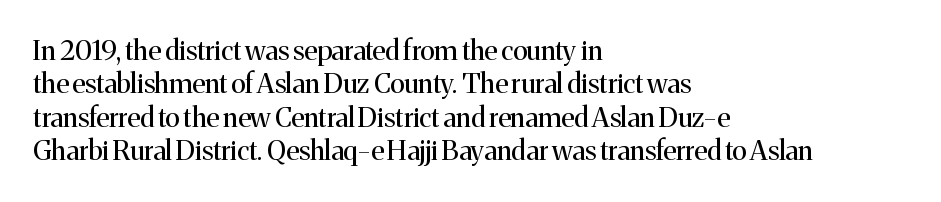
No letter is thick-stroked: the sample isn't bold. This rendering leaves character spacing at its baseline value. A bare baseline throughout the passage. Line beginnings align vertically; line endings do not. This sample uses an upright cut, with every glyph sitting square on the baseline.
